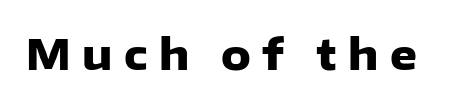
{"serif": "no", "italic": "no", "bold": "yes", "weight": "heavy", "width": "normal", "stroke_contrast": "low", "x_height": "medium", "monospaced": "no", "underline": "no", "letter_spacing": "wide", "letter_spacing_em": 0.27, "glyph_px": 42}
